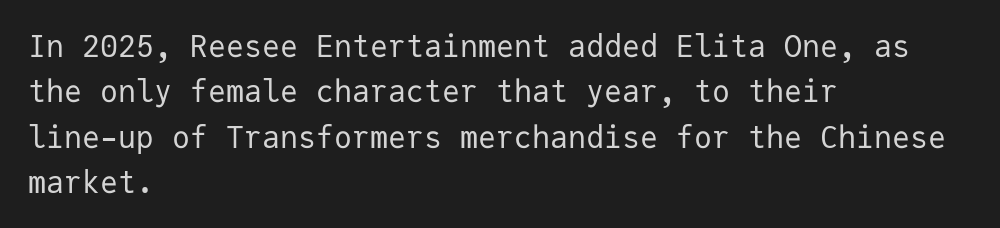
{"serif": "no", "italic": "no", "bold": "no", "weight": "regular", "width": "normal", "stroke_contrast": "low", "x_height": "medium", "monospaced": "yes", "underline": "no", "align": "left", "line_spacing": "normal", "line_spacing_ratio": 1.51, "letter_spacing": "normal", "letter_spacing_em": 0.0, "glyph_px": 30}
